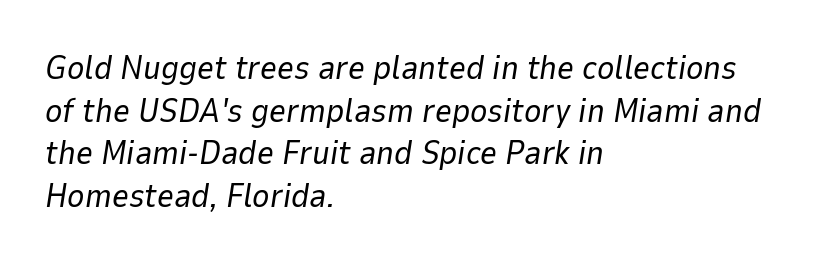
The image shows 33 px regular-weight type, italic (leaning right); set left-aligned, normal line spacing (1.29x), normal letter spacing, not underlined; low stroke contrast and a medium x-height.
